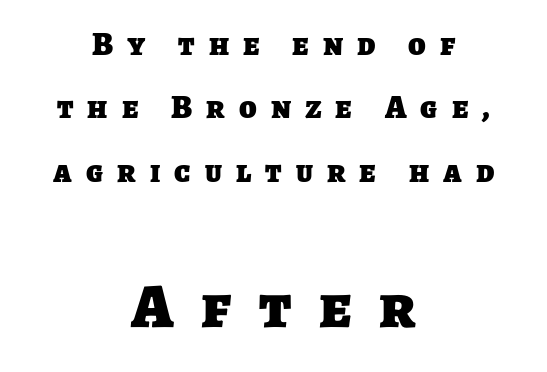
The image shows 63 px heavy sans-serif type; set centered, loose line spacing (1.98x), unusually wide letter spacing (+0.44 em), not underlined; the second (bottom) block is 1.97x larger; low stroke contrast and a large x-height.
